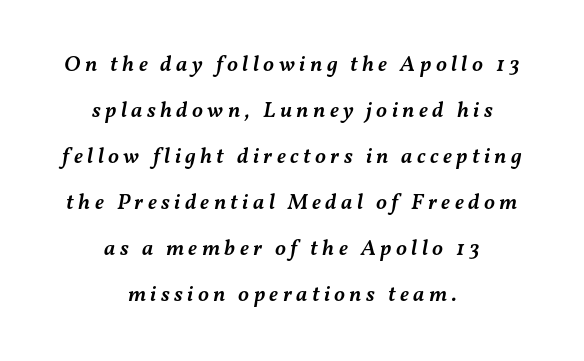
Underlining? Definitely not there. Reading down the column, the eye jumps a long way to each next line. Every character sits at an angle, as italics do. The typesetting leans somewhat heavy: a semibold.
